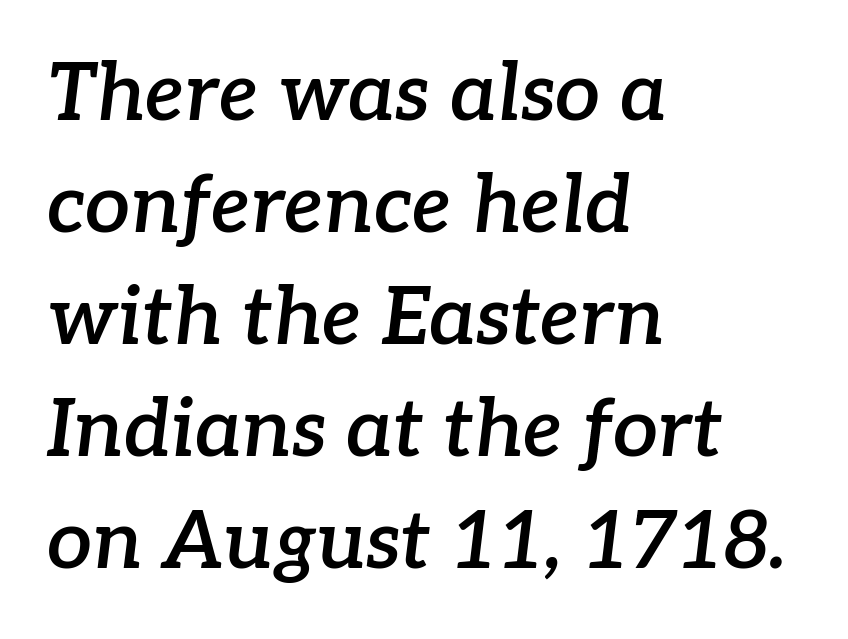
{"serif": "yes", "italic": "yes", "lean": "right", "slant_degrees": 7, "bold": "semi", "weight": "semibold", "width": "normal", "stroke_contrast": "low", "x_height": "medium", "monospaced": "no", "underline": "no", "align": "left", "line_spacing": "normal", "line_spacing_ratio": 1.4, "letter_spacing": "normal", "letter_spacing_em": 0.0, "glyph_px": 80}
